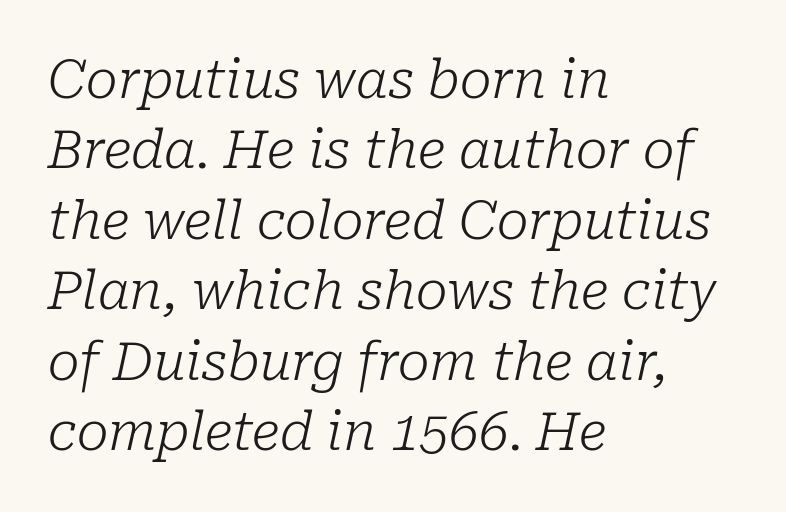
{"serif": "yes", "italic": "yes", "lean": "right", "slant_degrees": 10, "bold": "no", "weight": "light", "width": "normal", "stroke_contrast": "low", "x_height": "medium", "monospaced": "no", "underline": "no", "align": "left", "line_spacing": "normal", "line_spacing_ratio": 1.33, "letter_spacing": "normal", "letter_spacing_em": 0.0, "glyph_px": 53}
